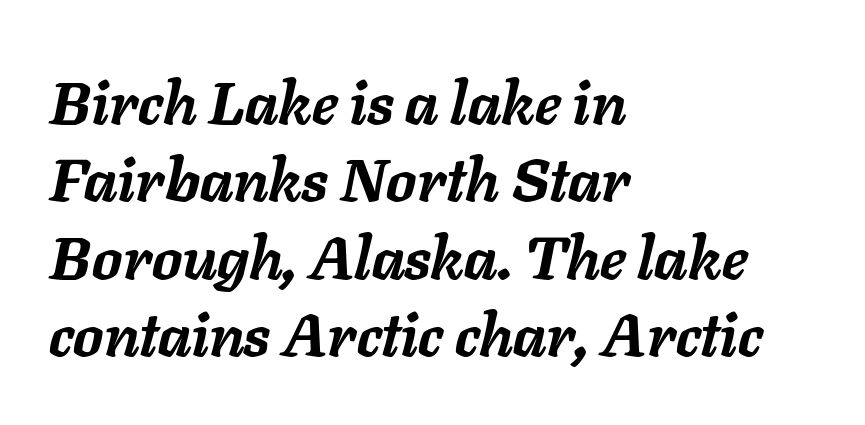
Q: Is the text bold? A: Yes.
Q: Is the text italic (slanted)? A: Yes, it leans right by about 11 degrees.
Q: Is the text underlined? A: No.
Q: How is the paragraph aligned? A: Left-aligned.
Q: Is the spacing between letters normal or unusually wide? A: Normal.
Q: Is the spacing between lines tight, normal or loose? A: Normal.
Q: Width (condensed, normal, or wide)? A: Normal.
Q: Stroke contrast? A: Low.
Q: x-height? A: Medium.
Q: Monospaced? A: No.
